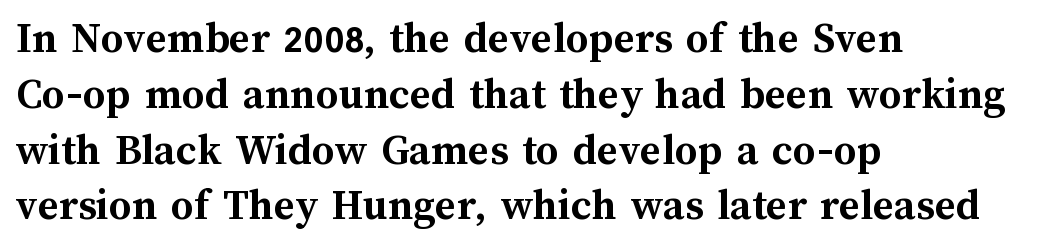
{"italic": "no", "bold": "yes", "weight": "semibold", "width": "normal", "stroke_contrast": "medium", "x_height": "medium", "monospaced": "no", "underline": "no", "align": "left", "line_spacing_ratio": 1.24, "letter_spacing": "normal", "letter_spacing_em": 0.0, "glyph_px": 45}
